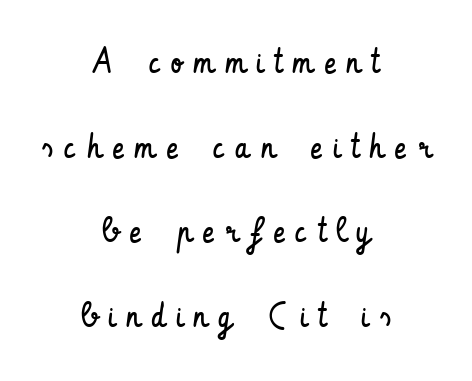
Q: Is the text bold? A: No.
Q: Is the text italic (slanted)? A: No, it is upright.
Q: Is the typeface a serif or a sans-serif typeface? A: Sans-serif.
Q: Is the text underlined? A: No.
Q: How is the paragraph aligned? A: Centered.
Q: Is the spacing between letters normal or unusually wide? A: Unusually wide.
Q: Is the spacing between lines tight, normal or loose? A: Loose.
Q: Width (condensed, normal, or wide)? A: Condensed.
Q: Stroke contrast? A: Low.
Q: x-height? A: Small.
Q: Monospaced? A: No.
